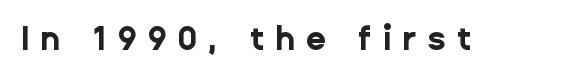
{"serif": "no", "italic": "no", "bold": "yes", "weight": "bold", "width": "normal", "stroke_contrast": "low", "x_height": "medium", "monospaced": "no", "underline": "no", "letter_spacing": "wide", "letter_spacing_em": 0.33, "glyph_px": 33}
